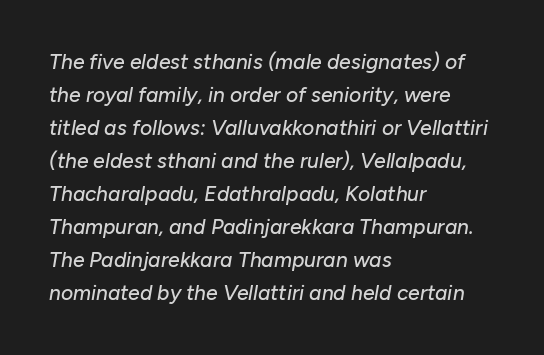
The image shows 21 px text type, italic (leaning right); set left-aligned, normal line spacing (1.57x), normal letter spacing, not underlined.
